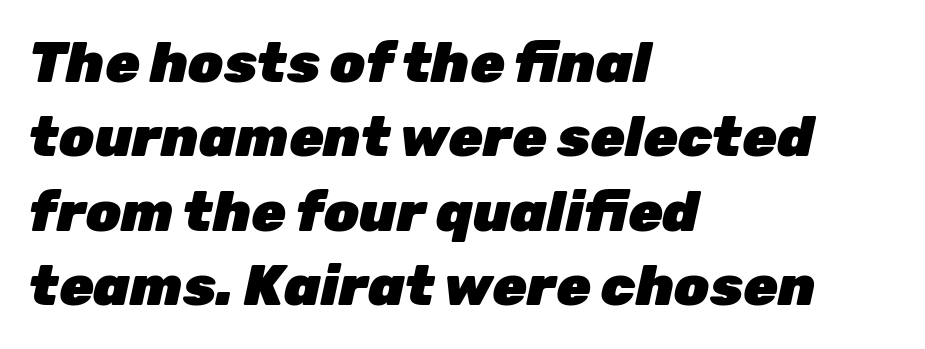
Q: Is the text bold? A: Yes.
Q: Is the text italic (slanted)? A: Yes, it leans right by about 12 degrees.
Q: Is the text underlined? A: No.
Q: How is the paragraph aligned? A: Left-aligned.
Q: Is the spacing between letters normal or unusually wide? A: Normal.
Q: Is the spacing between lines tight, normal or loose? A: Normal.
Q: Width (condensed, normal, or wide)? A: Normal.
Q: Stroke contrast? A: Low.
Q: x-height? A: Medium.
Q: Monospaced? A: No.
